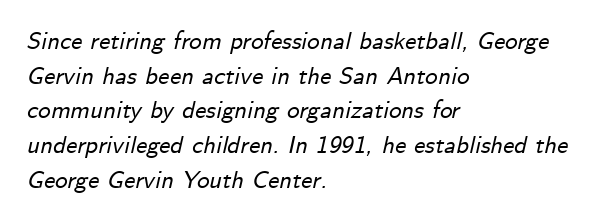
{"italic": "yes", "lean": "right", "slant_degrees": 12, "underline": "no", "align": "left", "line_spacing": "normal", "line_spacing_ratio": 1.39, "letter_spacing": "normal", "letter_spacing_em": 0.0, "glyph_px": 25}
